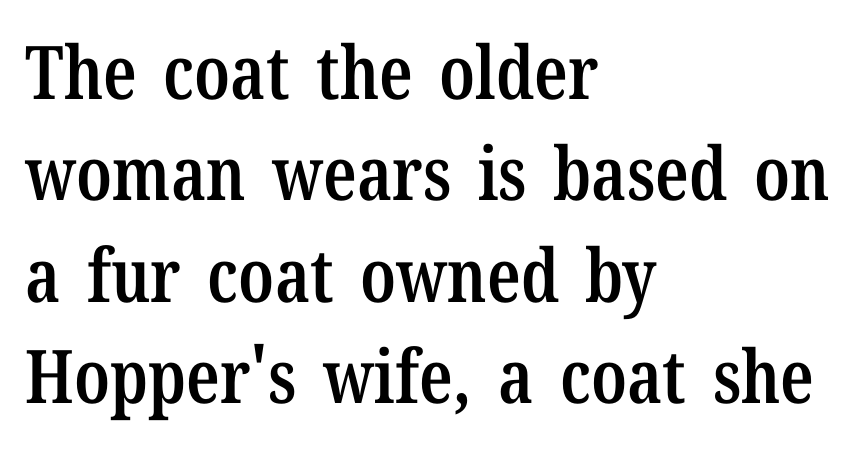
Q: Is the text bold? A: Semi-bold.
Q: Is the text italic (slanted)? A: No, it is upright.
Q: Is the typeface a serif or a sans-serif typeface? A: Serif.
Q: Is the text underlined? A: No.
Q: How is the paragraph aligned? A: Left-aligned.
Q: Is the spacing between letters normal or unusually wide? A: Normal.
Q: Is the spacing between lines tight, normal or loose? A: Normal.
Q: Width (condensed, normal, or wide)? A: Condensed.
Q: Stroke contrast? A: Low.
Q: x-height? A: Medium.
Q: Monospaced? A: No.
